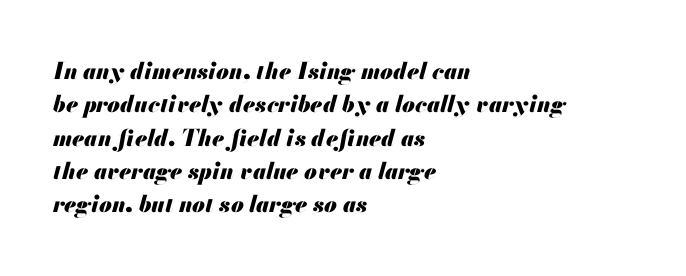
The space beneath each line is pristine and unruled. Rows of type keep a routine distance in the vertical direction. These lines stack with their left ends in a neat column. Compared with typical body copy, the letter spacing here is the same. Typesetter's note: full bold, strokes at maximum text heaviness. The passage shown leans; its letterforms are oblique.
